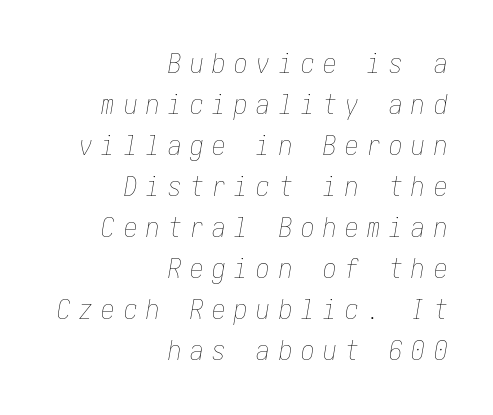
Q: Is the text bold? A: No.
Q: Is the text italic (slanted)? A: Yes, it leans right by about 10 degrees.
Q: Is the text underlined? A: No.
Q: How is the paragraph aligned? A: Right-aligned.
Q: Is the spacing between letters normal or unusually wide? A: Unusually wide.
Q: Is the spacing between lines tight, normal or loose? A: Normal.
